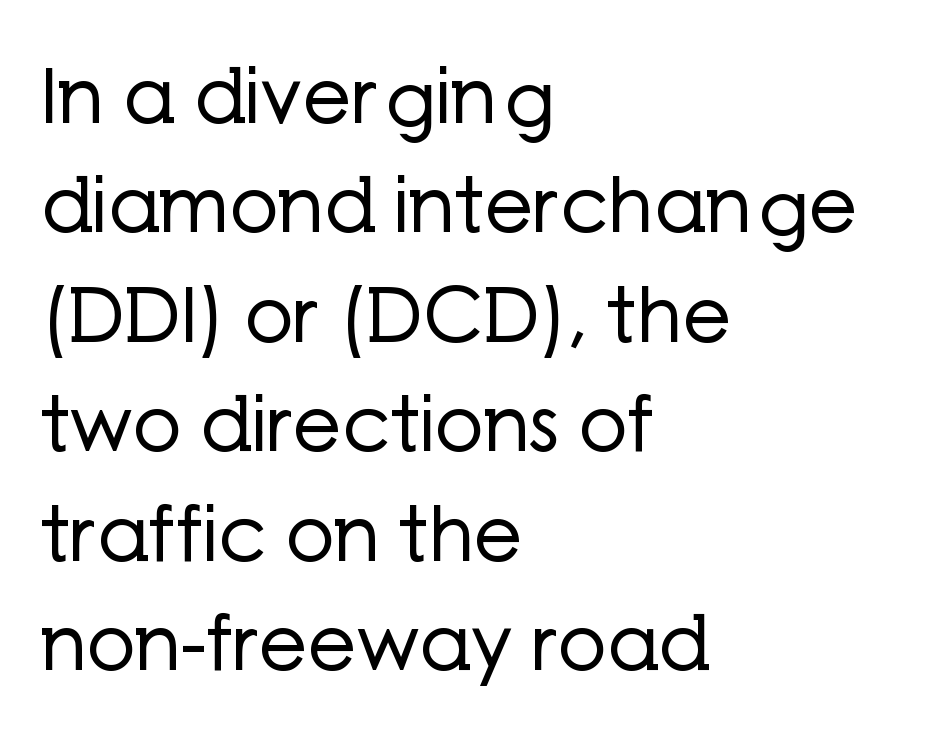
Character widths vary here, with narrow letters taking less room than wide ones. Lines of text with bare space underneath. Honestly, the row spacing looks completely unremarkable. Does extra space separate the letters? No, they use regular spacing.
